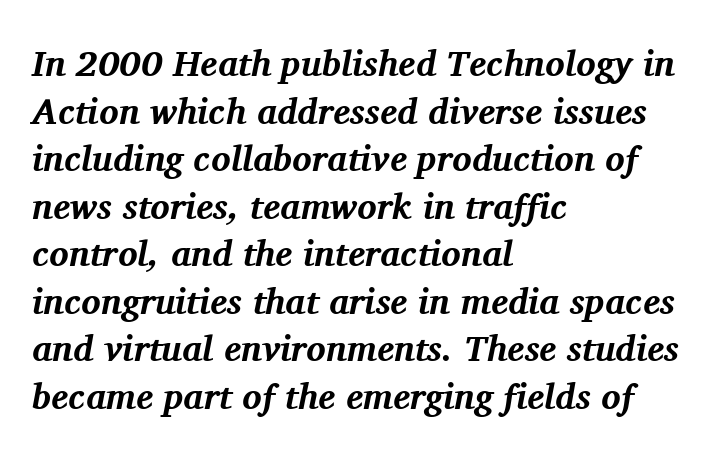
Letter spacing: default. The rendering shows small feet on the letterforms — a serif design. You'd pick this weight for a headline — it's a proper bold. Has an underline been added? It has not. The ragged edge is on the right, which tells us the setting is flush left. One glance says typical: line gaps are just what's usual.
